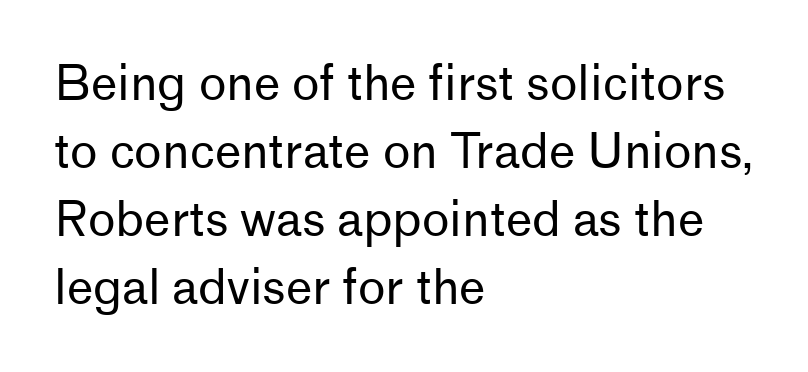
The image shows 47 px regular-weight sans-serif type, upright; set left-aligned, normal line spacing (1.45x), normal letter spacing, not underlined; low stroke contrast and a medium x-height.
